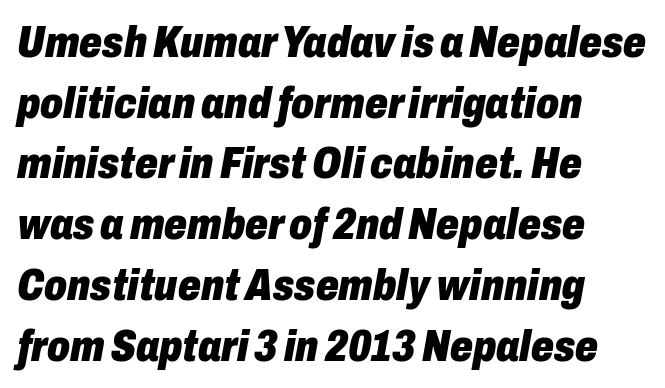
Q: Is the text bold? A: Yes.
Q: Is the text italic (slanted)? A: Yes, it leans right by about 10 degrees.
Q: Is the text underlined? A: No.
Q: How is the paragraph aligned? A: Left-aligned.
Q: Is the spacing between letters normal or unusually wide? A: Normal.
Q: Is the spacing between lines tight, normal or loose? A: Normal.
Q: Width (condensed, normal, or wide)? A: Condensed.
Q: Stroke contrast? A: Low.
Q: x-height? A: Medium.
Q: Monospaced? A: No.
